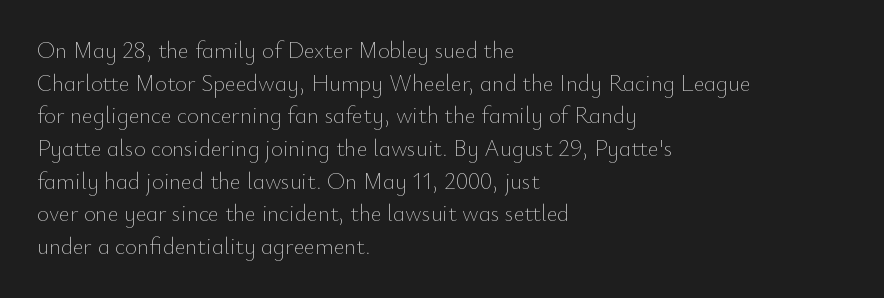
Q: Is the text bold? A: No.
Q: Is the text italic (slanted)? A: No, it is upright.
Q: Is the text underlined? A: No.
Q: How is the paragraph aligned? A: Left-aligned.
Q: Is the spacing between letters normal or unusually wide? A: Normal.
Q: Is the spacing between lines tight, normal or loose? A: Normal.
